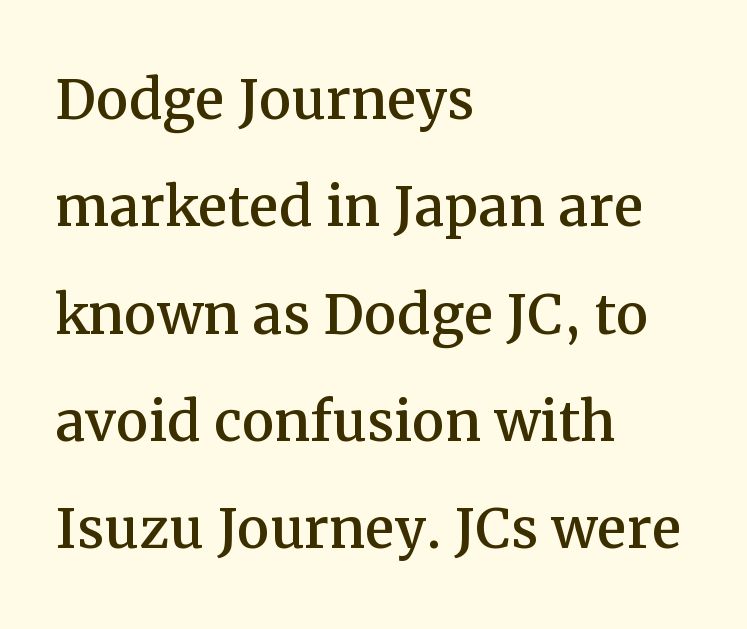
The image shows 73 px serif type, upright; set left-aligned, normal line spacing (1.47x), normal letter spacing, not underlined; medium stroke contrast and a medium x-height.
